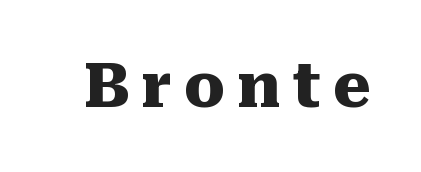
The image shows 61 px heavy serif type, upright; set not underlined; medium stroke contrast and a medium x-height.
